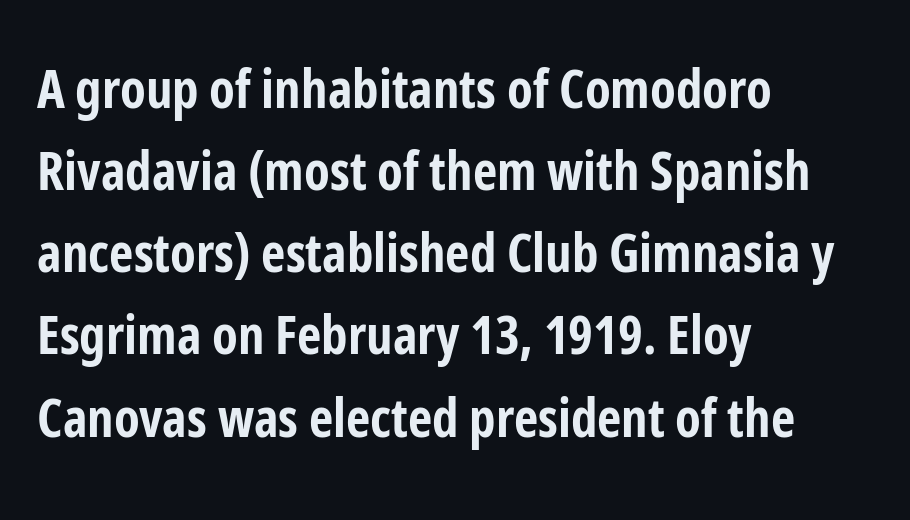
The image shows 53 px bold, condensed sans-serif type, upright; set left-aligned, normal line spacing (1.55x), normal letter spacing, not underlined; low stroke contrast and a medium x-height.
